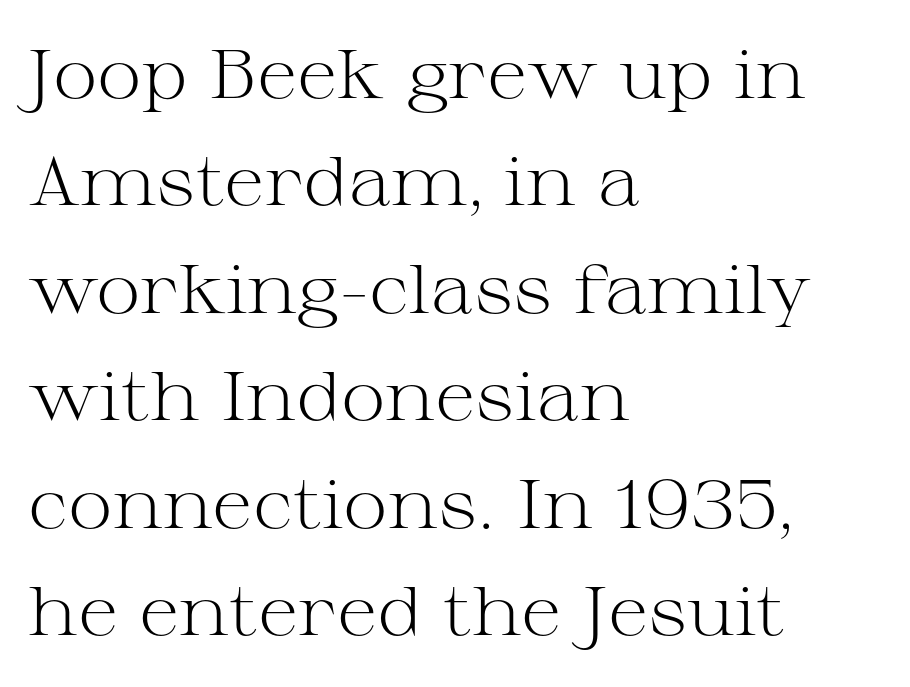
Q: Is the text bold? A: No.
Q: Is the text italic (slanted)? A: No, it is upright.
Q: Is the typeface a serif or a sans-serif typeface? A: Serif.
Q: Is the text underlined? A: No.
Q: How is the paragraph aligned? A: Left-aligned.
Q: Is the spacing between letters normal or unusually wide? A: Normal.
Q: Is the spacing between lines tight, normal or loose? A: Normal.
Q: Width (condensed, normal, or wide)? A: Wide.
Q: Stroke contrast? A: Medium.
Q: x-height? A: Medium.
Q: Monospaced? A: No.
